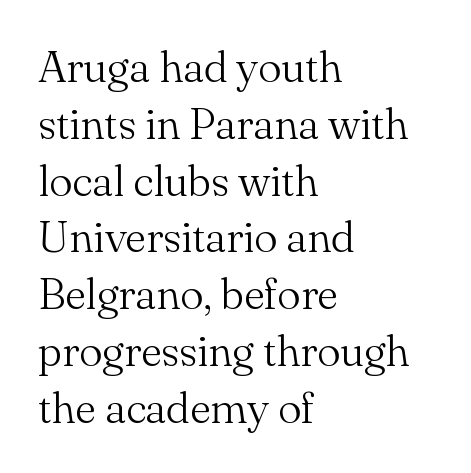
This sample uses an upright cut, with every glyph sitting square on the baseline. The words here are not underlined. Each line starts at the same left margin while the right side varies. On a weight scale, this lands at 450 or below. The letterforms sit shoulder to shoulder at normal distance.
